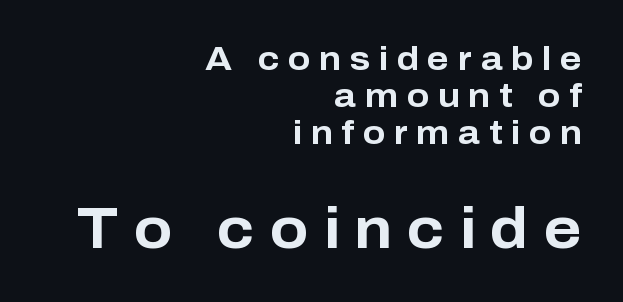
The image shows 57 px bold sans-serif type, upright; set right-aligned, tight line spacing (1.12x), unusually wide letter spacing (+0.26 em), not underlined; the second (bottom) block is 1.73x larger; low stroke contrast and a medium x-height.
